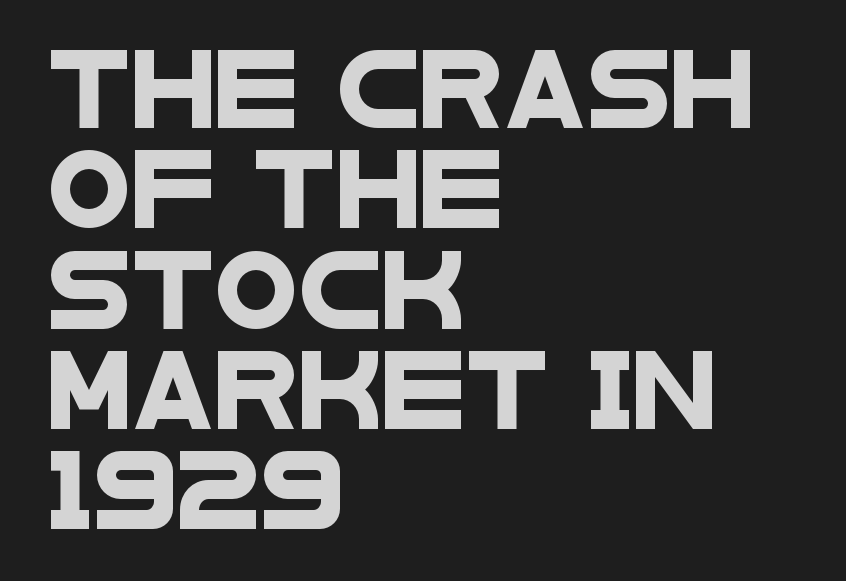
The image shows 76 px wide sans-serif type; set left-aligned, normal line spacing (1.32x), normal letter spacing, not underlined; low stroke contrast and a large x-height.
